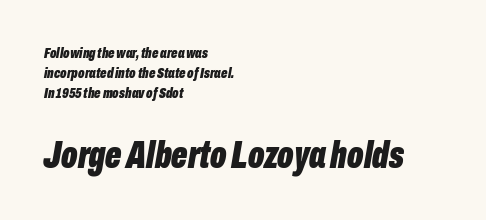
Q: Is the text bold? A: Yes.
Q: Is the text italic (slanted)? A: Yes, it leans right by about 10 degrees.
Q: Is the text underlined? A: No.
Q: How is the paragraph aligned? A: Left-aligned.
Q: Is the spacing between letters normal or unusually wide? A: Normal.
Q: Is the spacing between lines tight, normal or loose? A: Normal.
Q: Which block of text is set in a larger size, the first (top) or the second (bottom)? A: The second (bottom) one.
Q: Width (condensed, normal, or wide)? A: Condensed.
Q: Stroke contrast? A: Low.
Q: x-height? A: Medium.
Q: Monospaced? A: No.
